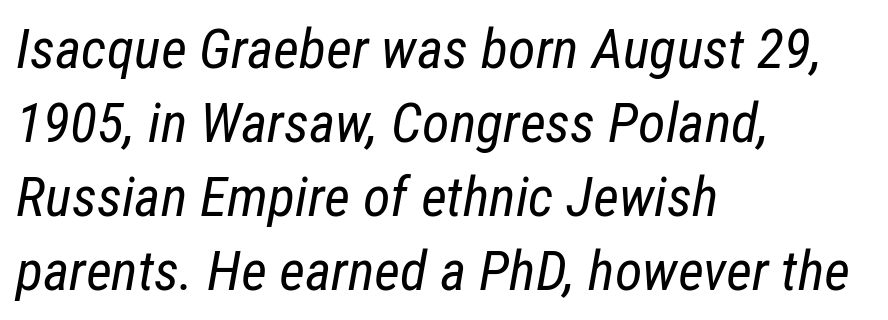
Q: Is the text bold? A: No.
Q: Is the text italic (slanted)? A: Yes, it leans right by about 12 degrees.
Q: Is the text underlined? A: No.
Q: How is the paragraph aligned? A: Left-aligned.
Q: Is the spacing between letters normal or unusually wide? A: Normal.
Q: Is the spacing between lines tight, normal or loose? A: Normal.
Q: Width (condensed, normal, or wide)? A: Condensed.
Q: Stroke contrast? A: Low.
Q: x-height? A: Medium.
Q: Monospaced? A: No.
